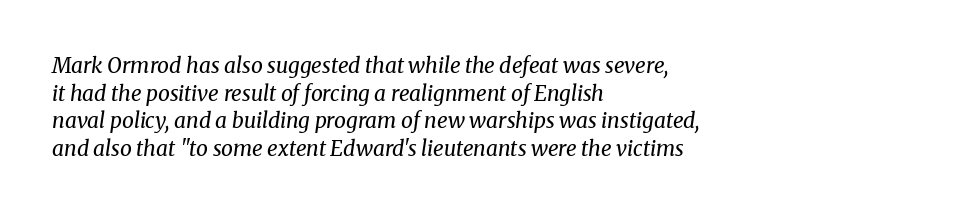
{"italic": "yes", "lean": "right", "slant_degrees": 8, "bold": "no", "underline": "no", "align": "left", "line_spacing": "normal", "line_spacing_ratio": 1.32, "letter_spacing": "normal", "letter_spacing_em": 0.0, "glyph_px": 21}
